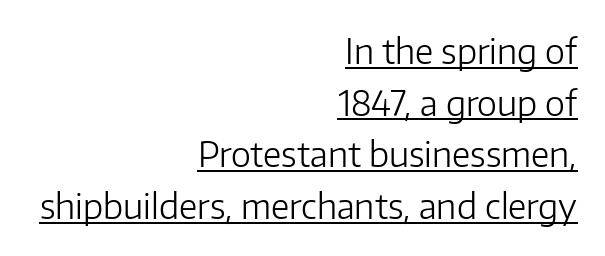
A light-to-regular cut is what we see here. The typography opts for an upright posture over an oblique one. The face used here is rendered with its standard letterfit. Stroke terminals: plain, sans-serif. In designer terms, the underline attribute is active on this setting. Proportional: the letters do not fall into vertical columns.
